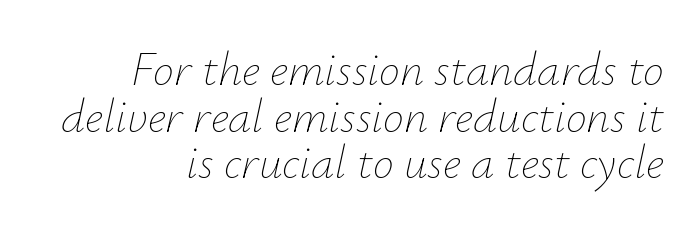
Q: Is the text bold? A: No.
Q: Is the text italic (slanted)? A: Yes, it leans right by about 12 degrees.
Q: Is the text underlined? A: No.
Q: How is the paragraph aligned? A: Right-aligned.
Q: Is the spacing between letters normal or unusually wide? A: Normal.
Q: Is the spacing between lines tight, normal or loose? A: Tight.
Q: Width (condensed, normal, or wide)? A: Normal.
Q: Stroke contrast? A: Low.
Q: x-height? A: Small.
Q: Monospaced? A: No.
